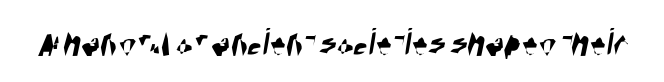
The image shows 40 px condensed sans-serif type; set normal letter spacing, not underlined; high stroke contrast and a large x-height.
